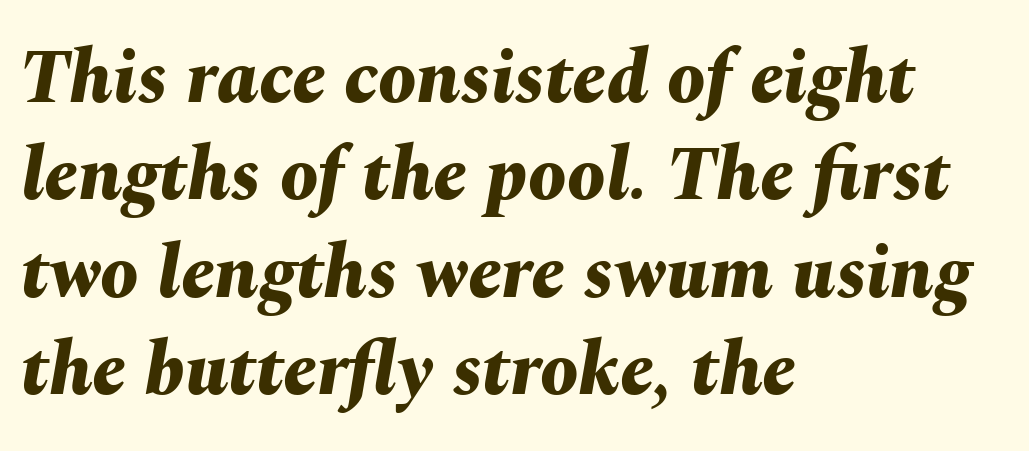
Q: Is the text bold? A: Yes.
Q: Is the text italic (slanted)? A: Yes, it leans right by about 10 degrees.
Q: Is the text underlined? A: No.
Q: How is the paragraph aligned? A: Left-aligned.
Q: Is the spacing between letters normal or unusually wide? A: Normal.
Q: Is the spacing between lines tight, normal or loose? A: Normal.
Q: Width (condensed, normal, or wide)? A: Normal.
Q: Stroke contrast? A: Medium.
Q: x-height? A: Medium.
Q: Monospaced? A: No.
